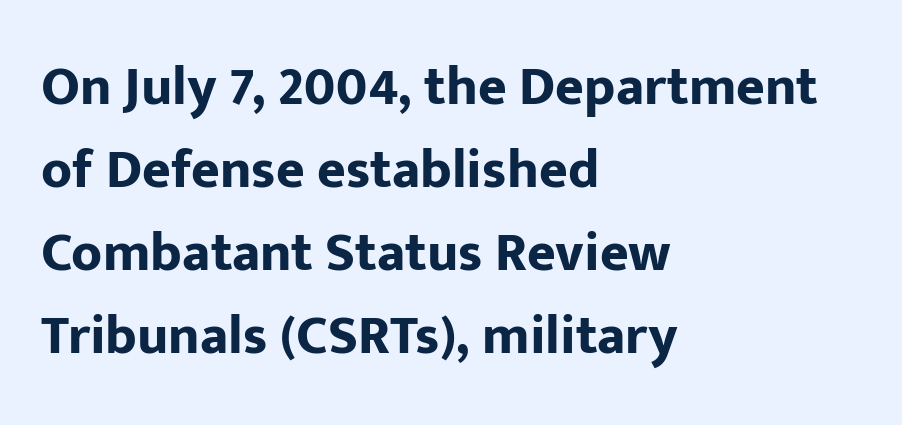
{"serif": "no", "italic": "no", "bold": "yes", "weight": "bold", "width": "normal", "stroke_contrast": "low", "x_height": "medium", "monospaced": "no", "underline": "no", "align": "left", "line_spacing": "normal", "line_spacing_ratio": 1.51, "letter_spacing": "normal", "letter_spacing_em": 0.0, "glyph_px": 55}
